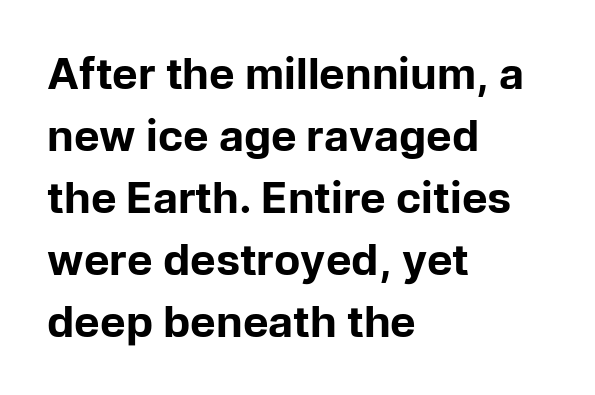
{"serif": "no", "italic": "no", "bold": "yes", "weight": "bold", "width": "normal", "stroke_contrast": "low", "x_height": "medium", "monospaced": "no", "underline": "no", "align": "left", "line_spacing": "normal", "line_spacing_ratio": 1.44, "letter_spacing": "normal", "letter_spacing_em": 0.0, "glyph_px": 43}
